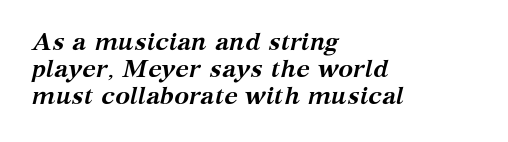
{"italic": "yes", "lean": "right", "slant_degrees": 12, "bold": "yes", "underline": "no", "align": "left", "line_spacing": "tight", "line_spacing_ratio": 1.08, "letter_spacing": "normal", "letter_spacing_em": 0.0, "glyph_px": 25}
